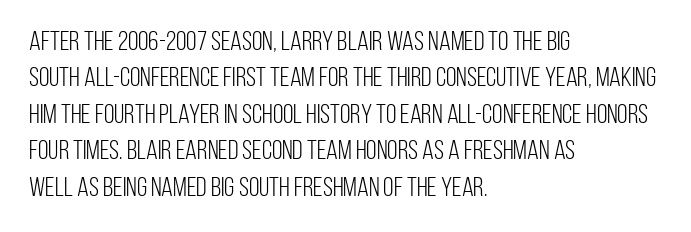
Q: Is the text bold? A: No.
Q: Is the text italic (slanted)? A: No, it is upright.
Q: Is the text underlined? A: No.
Q: How is the paragraph aligned? A: Left-aligned.
Q: Is the spacing between letters normal or unusually wide? A: Normal.
Q: Is the spacing between lines tight, normal or loose? A: Normal.
